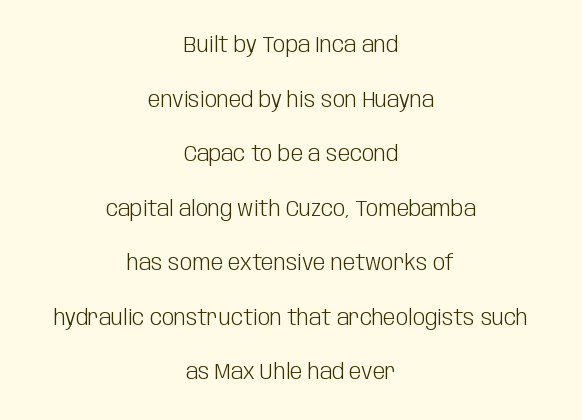
{"italic": "no", "bold": "no", "underline": "no", "align": "center", "line_spacing": "loose", "line_spacing_ratio": 2.48, "letter_spacing": "normal", "letter_spacing_em": 0.0, "glyph_px": 22}
